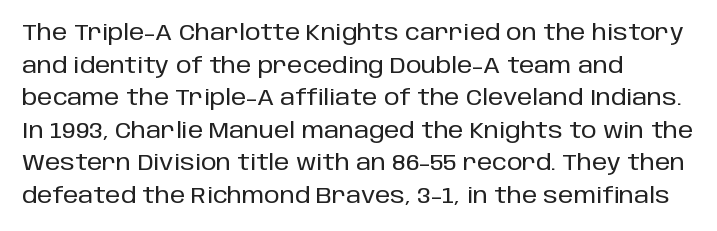
{"italic": "no", "underline": "no", "align": "left", "line_spacing": "normal", "line_spacing_ratio": 1.48, "letter_spacing": "normal", "letter_spacing_em": 0.0, "glyph_px": 22}
